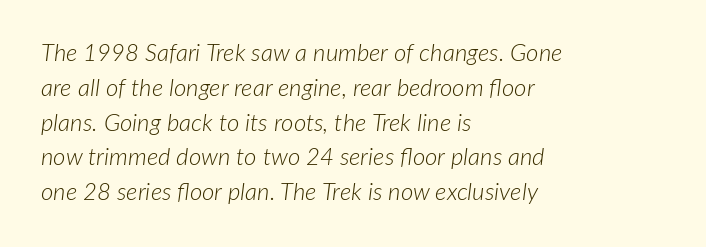
Q: Is the text bold? A: No.
Q: Is the text italic (slanted)? A: Yes, it leans right by about 7 degrees.
Q: Is the text underlined? A: No.
Q: How is the paragraph aligned? A: Left-aligned.
Q: Is the spacing between letters normal or unusually wide? A: Normal.
Q: Is the spacing between lines tight, normal or loose? A: Normal.
